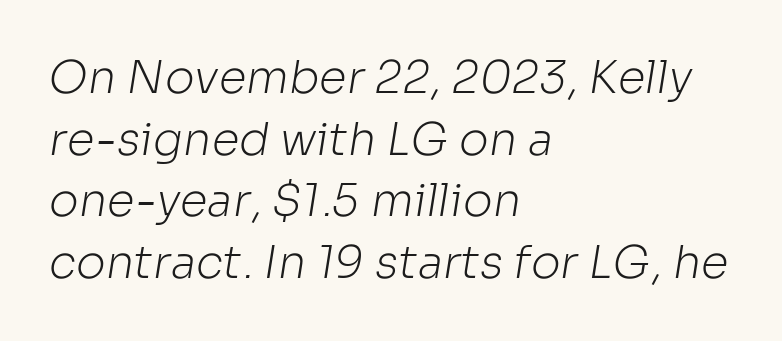
Q: Is the text bold? A: No.
Q: Is the typeface a serif or a sans-serif typeface? A: Sans-serif.
Q: Is the text underlined? A: No.
Q: How is the paragraph aligned? A: Left-aligned.
Q: Is the spacing between letters normal or unusually wide? A: Normal.
Q: Is the spacing between lines tight, normal or loose? A: Normal.
Q: Width (condensed, normal, or wide)? A: Normal.
Q: Stroke contrast? A: Low.
Q: x-height? A: Medium.
Q: Monospaced? A: No.
